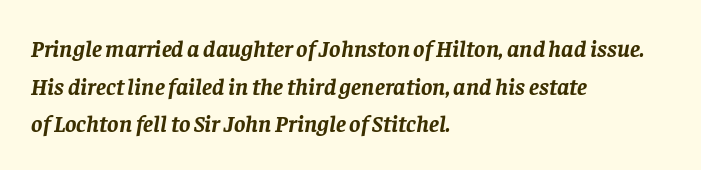
The specimen reads as italic at a glance. Honestly, there is no underline to notice here at all. Each new line begins a customary step beneath the previous one. The typesetter chose a ragged-right arrangement here. Pretty heavy lettering here — definitely bold.
